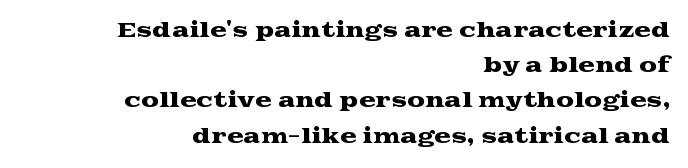
Italic: no, the glyphs are upright roman. Bare-footed words on every line. In CSS terms this would be text-align: right. How are the letters spaced? Ordinarily, with no added tracking.
